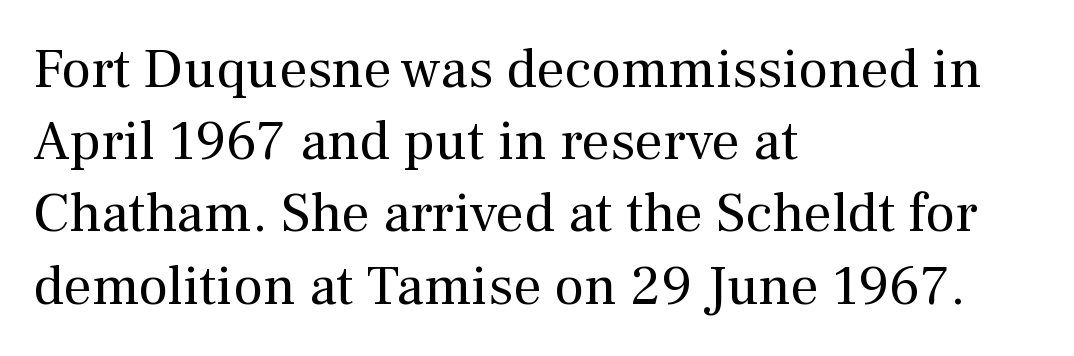
{"serif": "yes", "italic": "no", "bold": "no", "weight": "regular", "width": "normal", "stroke_contrast": "medium", "x_height": "medium", "monospaced": "no", "underline": "no", "align": "left", "line_spacing": "normal", "line_spacing_ratio": 1.29, "letter_spacing": "normal", "letter_spacing_em": 0.0, "glyph_px": 56}
